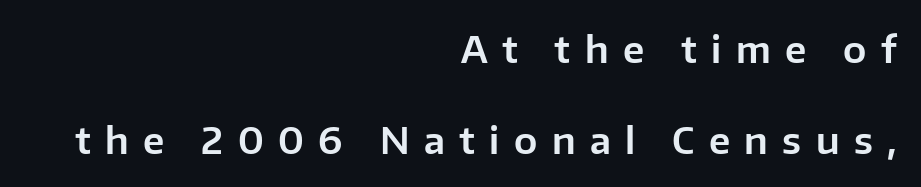
The image shows 37 px sans-serif type, upright; set right-aligned, loose line spacing (2.45x), unusually wide letter spacing (+0.39 em), not underlined; low stroke contrast and a medium x-height.
